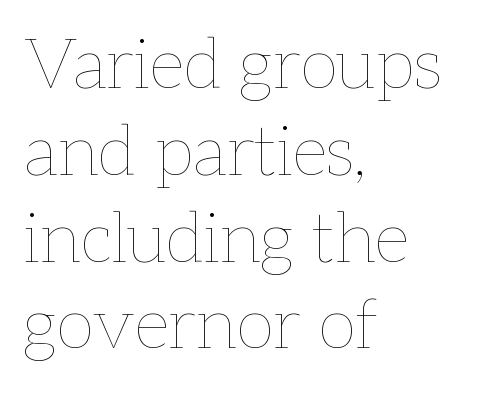
No word sits above an underline. Heft: none added — not bold. Horizontally, the lines are justified to the leading edge only. Varying glyph widths throughout — classic text-font behaviour. The rendering keeps characters at their native spacing. No italicization has been applied; the sample stays upright.
